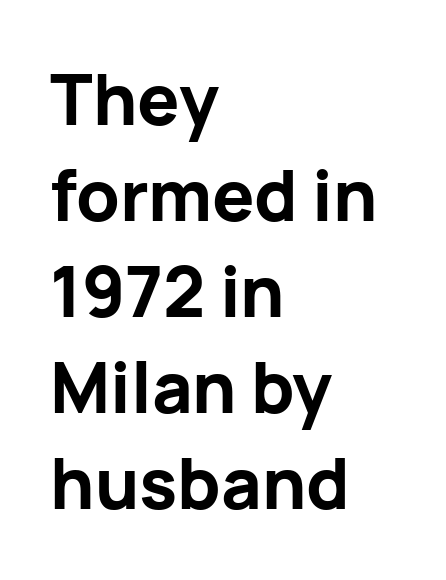
Q: Is the text bold? A: Yes.
Q: Is the text italic (slanted)? A: No, it is upright.
Q: Is the typeface a serif or a sans-serif typeface? A: Sans-serif.
Q: Is the text underlined? A: No.
Q: How is the paragraph aligned? A: Left-aligned.
Q: Is the spacing between letters normal or unusually wide? A: Normal.
Q: Is the spacing between lines tight, normal or loose? A: Normal.
Q: Width (condensed, normal, or wide)? A: Normal.
Q: Stroke contrast? A: Low.
Q: x-height? A: Medium.
Q: Monospaced? A: No.
